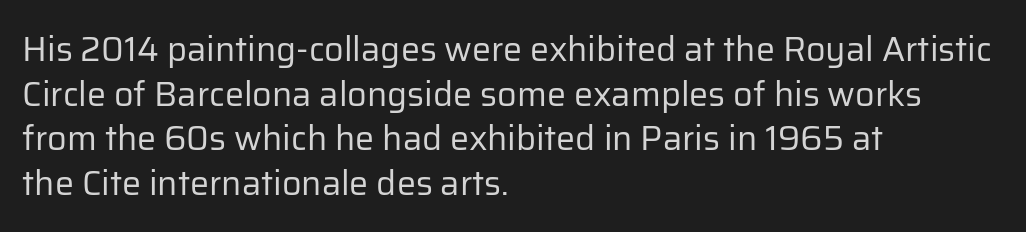
{"serif": "no", "italic": "no", "bold": "no", "weight": "regular", "width": "normal", "stroke_contrast": "low", "x_height": "medium", "monospaced": "no", "underline": "no", "align": "left", "line_spacing": "normal", "line_spacing_ratio": 1.31, "letter_spacing": "normal", "letter_spacing_em": 0.0, "glyph_px": 34}
